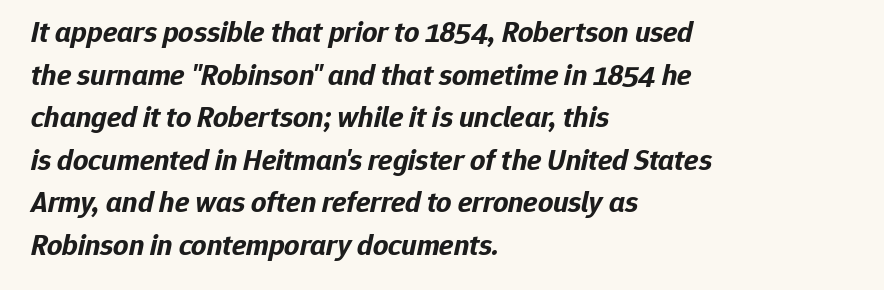
{"italic": "yes", "lean": "right", "slant_degrees": 12, "bold": "yes", "weight": "bold", "width": "normal", "stroke_contrast": "low", "x_height": "medium", "monospaced": "no", "underline": "no", "align": "left", "line_spacing": "normal", "line_spacing_ratio": 1.42, "letter_spacing": "normal", "letter_spacing_em": 0.0, "glyph_px": 30}
